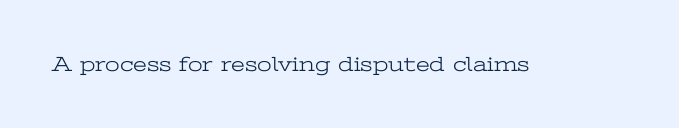
The image shows 21 px text type, upright; set normal letter spacing, not underlined.
